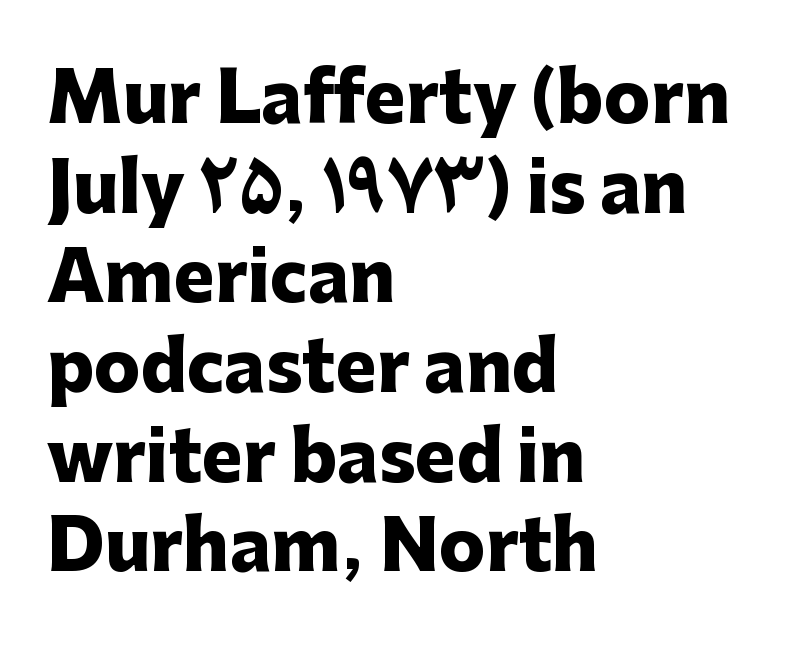
{"serif": "no", "italic": "no", "bold": "yes", "weight": "heavy", "width": "normal", "stroke_contrast": "low", "x_height": "medium", "monospaced": "no", "underline": "no", "align": "left", "line_spacing": "normal", "line_spacing_ratio": 1.3, "letter_spacing": "normal", "letter_spacing_em": 0.0, "glyph_px": 69}
